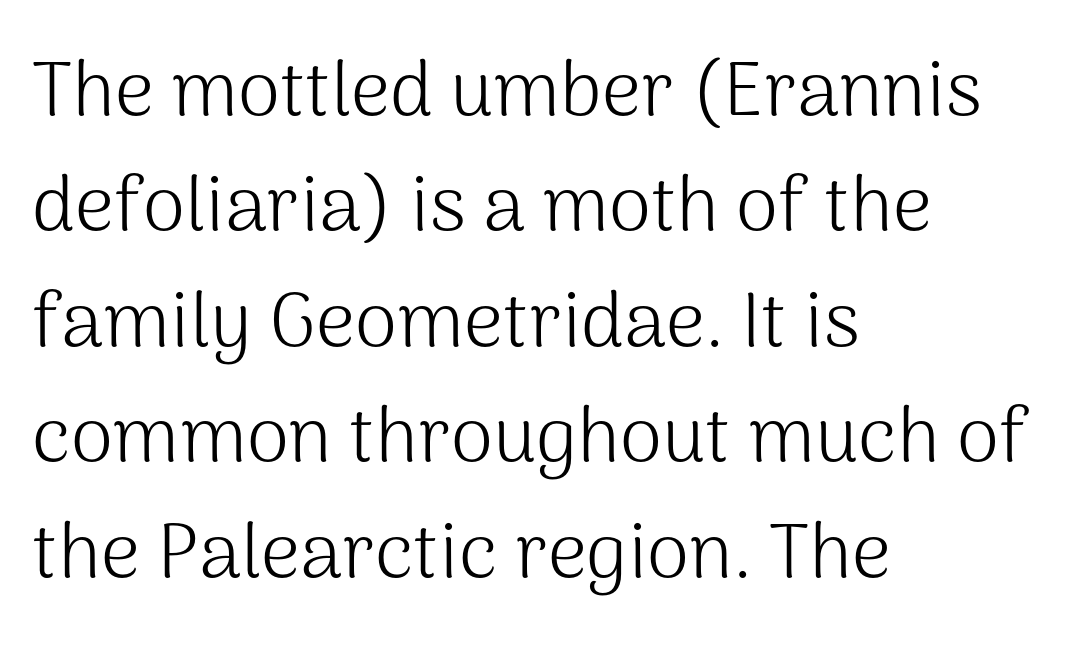
Q: Is the text bold? A: No.
Q: Is the text italic (slanted)? A: No, it is upright.
Q: Is the typeface a serif or a sans-serif typeface? A: Sans-serif.
Q: Is the text underlined? A: No.
Q: How is the paragraph aligned? A: Left-aligned.
Q: Is the spacing between letters normal or unusually wide? A: Normal.
Q: Is the spacing between lines tight, normal or loose? A: Normal.
Q: Width (condensed, normal, or wide)? A: Normal.
Q: Stroke contrast? A: Medium.
Q: x-height? A: Medium.
Q: Monospaced? A: No.
